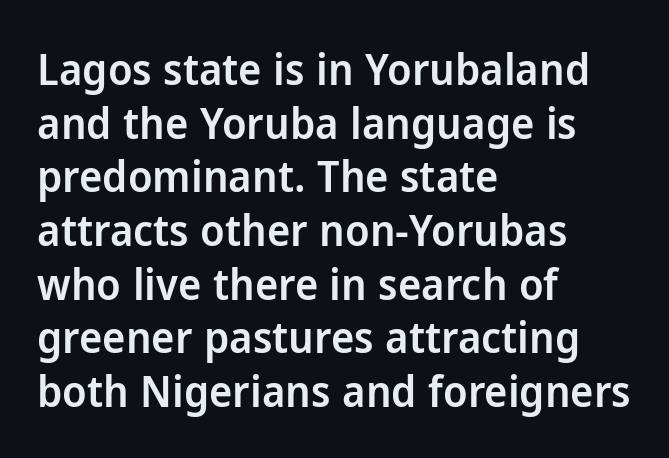
The image shows 44 px semibold sans-serif type, upright; set left-aligned, line spacing 1.22x, normal letter spacing, not underlined; low stroke contrast and a medium x-height.
